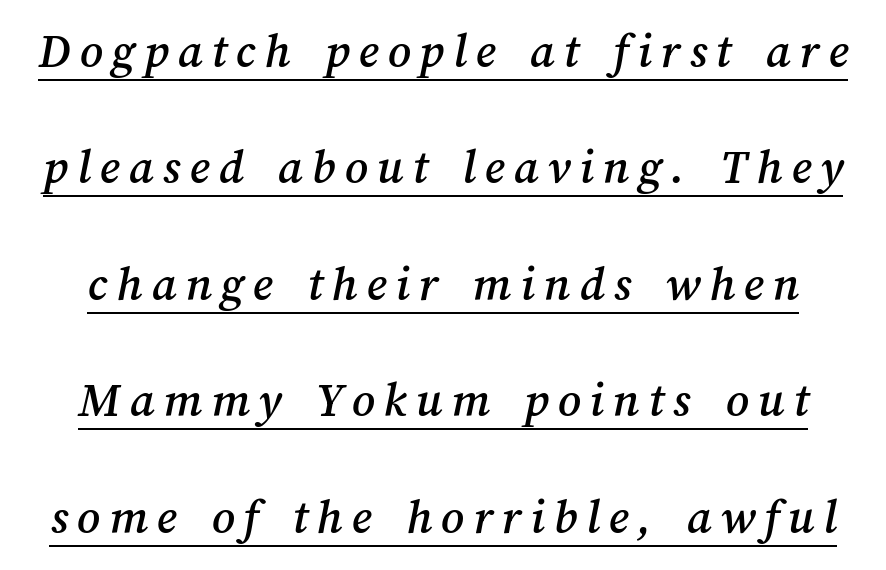
The image shows 50 px text type; set loose line spacing (2.33x), underlined; medium stroke contrast and a medium x-height.
